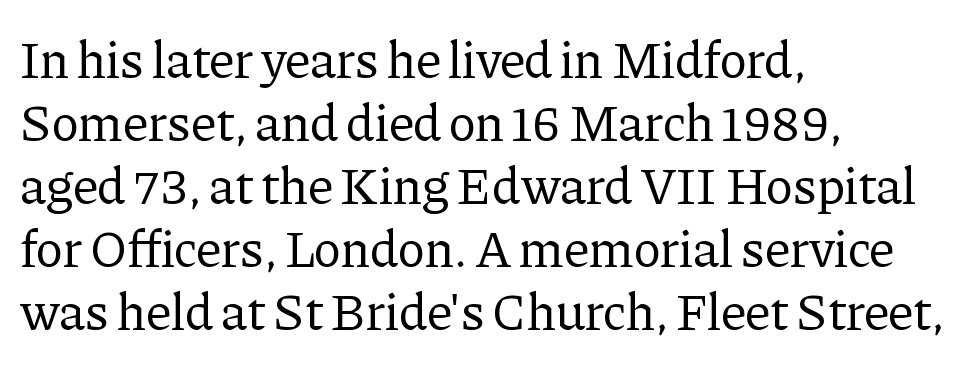
The image shows 52 px regular-weight serif type, upright; set left-aligned, line spacing 1.21x, normal letter spacing, not underlined; low stroke contrast and a medium x-height.
